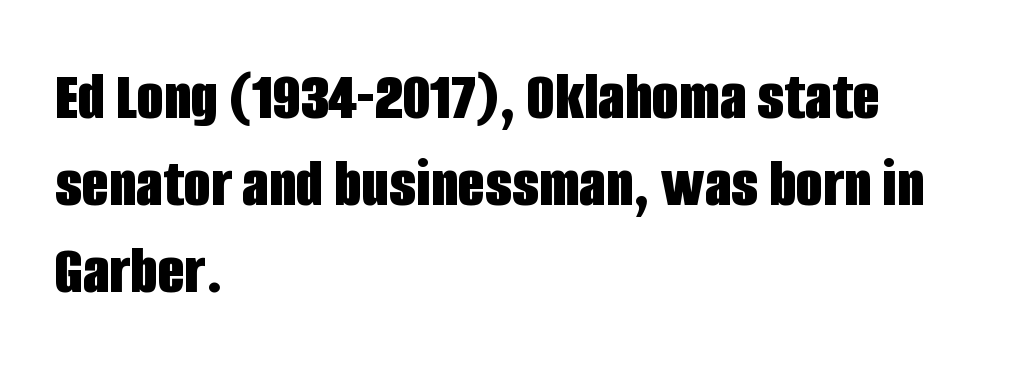
The image shows 70 px bold, condensed sans-serif type, upright; set left-aligned, line spacing 1.24x, normal letter spacing, not underlined; low stroke contrast and a large x-height.
